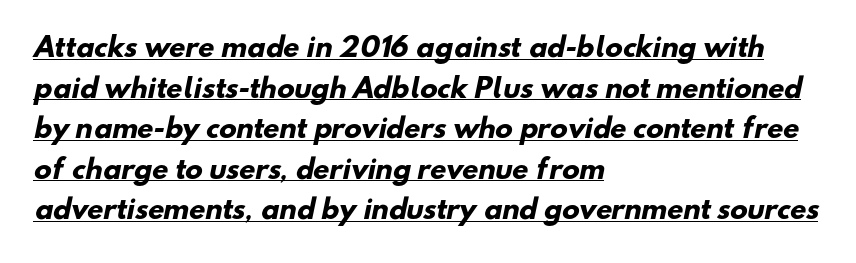
Q: Is the text bold? A: Yes.
Q: Is the text underlined? A: Yes.
Q: How is the paragraph aligned? A: Left-aligned.
Q: Is the spacing between letters normal or unusually wide? A: Normal.
Q: Is the spacing between lines tight, normal or loose? A: Normal.
